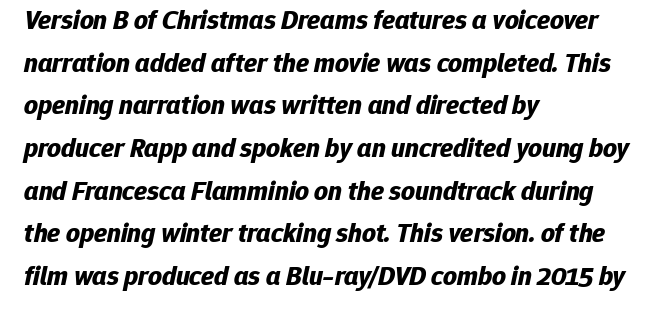
Q: Is the text bold? A: Yes.
Q: Is the text italic (slanted)? A: Yes, it leans right by about 12 degrees.
Q: Is the text underlined? A: No.
Q: How is the paragraph aligned? A: Left-aligned.
Q: Is the spacing between letters normal or unusually wide? A: Normal.
Q: Is the spacing between lines tight, normal or loose? A: Normal.
